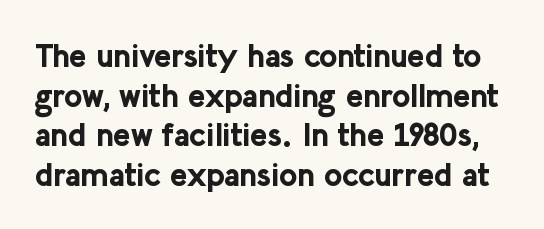
Q: Is the text bold? A: Yes.
Q: Is the text italic (slanted)? A: No, it is upright.
Q: Is the typeface a serif or a sans-serif typeface? A: Sans-serif.
Q: Is the text underlined? A: No.
Q: Is the spacing between letters normal or unusually wide? A: Normal.
Q: Width (condensed, normal, or wide)? A: Normal.
Q: Stroke contrast? A: Low.
Q: x-height? A: Medium.
Q: Monospaced? A: No.
